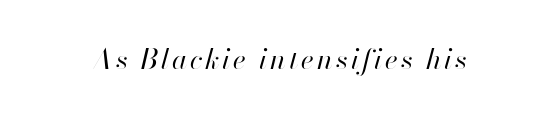
Q: Is the text bold? A: No.
Q: Is the text italic (slanted)? A: Yes, it leans right by about 13 degrees.
Q: Is the text underlined? A: No.
Q: Width (condensed, normal, or wide)? A: Normal.
Q: Stroke contrast? A: High.
Q: x-height? A: Small.
Q: Monospaced? A: No.
